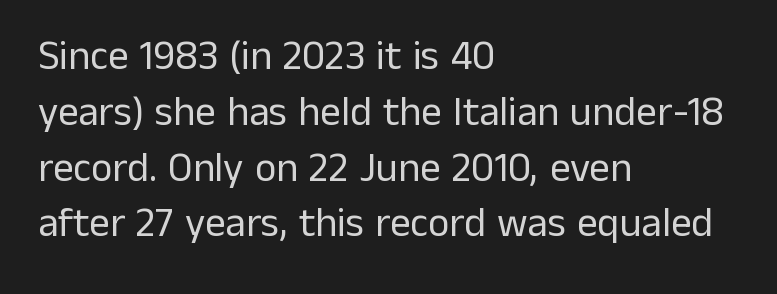
The image shows 41 px regular-weight sans-serif type, upright; set left-aligned, normal line spacing (1.36x), normal letter spacing, not underlined; low stroke contrast and a medium x-height.
